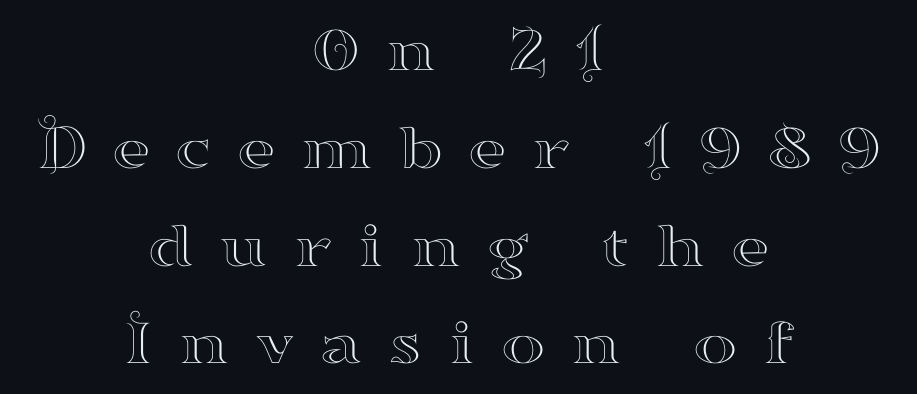
Underlining? Definitely not there. The text block is weighted toward neither margin, spreading evenly from the middle. Quick note: not italic, upright. Spacing verdict: proportional, widths tailored to each character.
